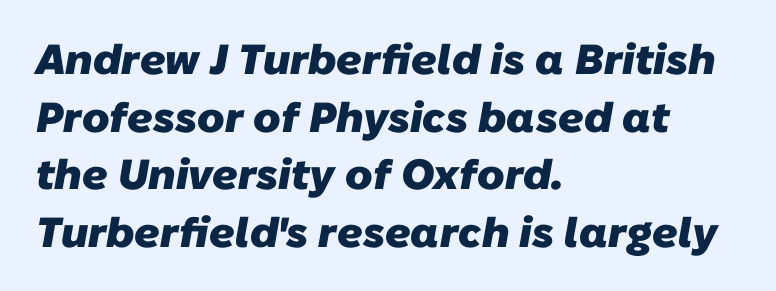
Q: Is the text bold? A: Yes.
Q: Is the typeface a serif or a sans-serif typeface? A: Sans-serif.
Q: Is the text underlined? A: No.
Q: How is the paragraph aligned? A: Left-aligned.
Q: Is the spacing between letters normal or unusually wide? A: Normal.
Q: Is the spacing between lines tight, normal or loose? A: Normal.
Q: Width (condensed, normal, or wide)? A: Normal.
Q: Stroke contrast? A: Low.
Q: x-height? A: Medium.
Q: Monospaced? A: No.
